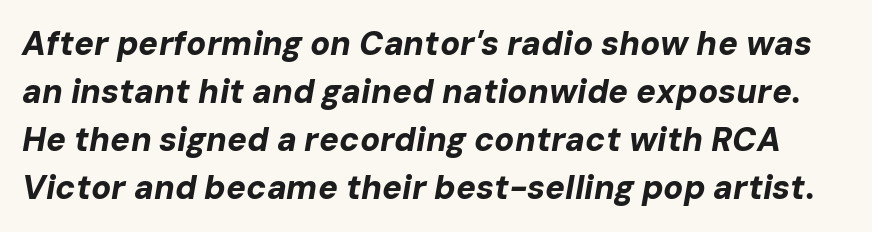
The image shows 33 px bold type, italic (leaning right); set normal line spacing (1.45x), normal letter spacing, not underlined; low stroke contrast and a medium x-height.
